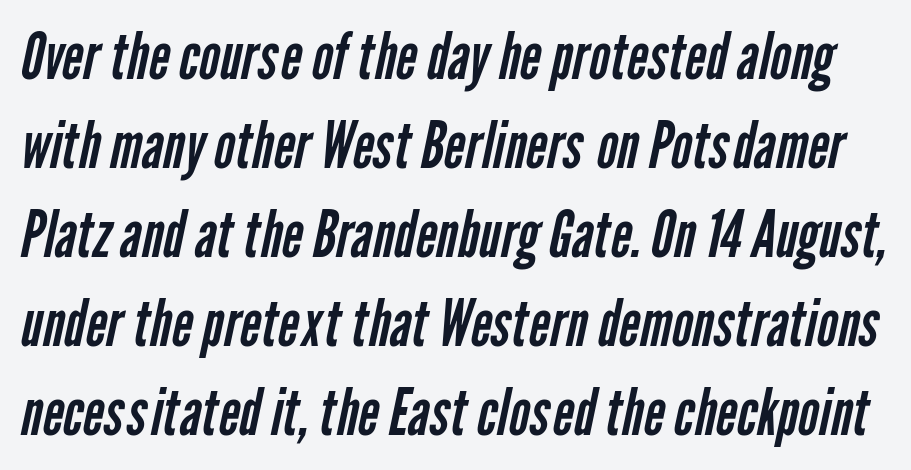
{"serif": "no", "bold": "no", "weight": "regular", "width": "condensed", "stroke_contrast": "low", "x_height": "medium", "monospaced": "no", "underline": "no", "line_spacing": "normal", "line_spacing_ratio": 1.39, "letter_spacing": "normal", "letter_spacing_em": 0.0, "glyph_px": 64}
